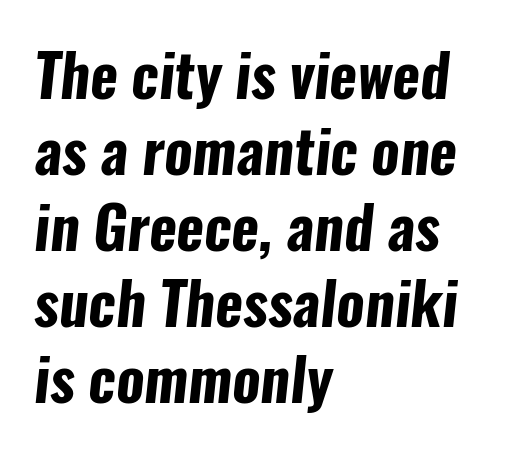
The image shows 59 px bold, condensed sans-serif type; set left-aligned, normal line spacing (1.29x), normal letter spacing, not underlined; low stroke contrast and a medium x-height.
